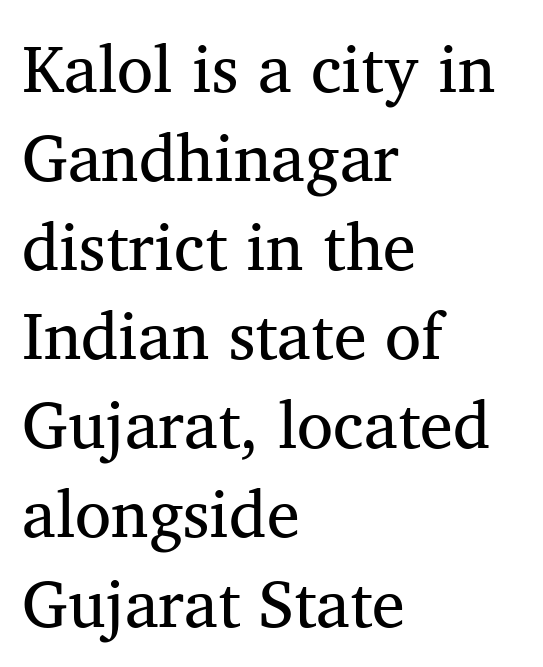
Type style note: has serifs. Looks like regular typesetting: each glyph gets only the width it needs. The font is comparable to plain body text, perhaps lighter. Has an underline been added? It has not. Vertically, the passage feels balanced, rows spaced as you'd expect. The specimen reads as upright at a glance.
